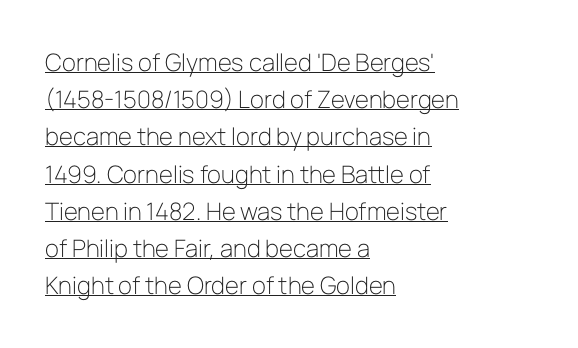
This is not heavy type; no bold has been used. How are the letters spaced? Ordinarily, with no added tracking. When letters stand straight like this, we call the style roman or upright. The lines are quadded left.
